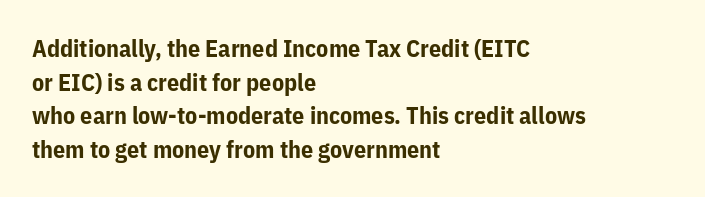
Q: Is the text bold? A: Yes.
Q: Is the text italic (slanted)? A: No, it is upright.
Q: Is the text underlined? A: No.
Q: How is the paragraph aligned? A: Left-aligned.
Q: Is the spacing between letters normal or unusually wide? A: Normal.
Q: Is the spacing between lines tight, normal or loose? A: Normal.
